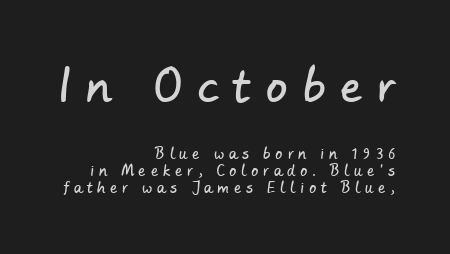
The baseline area is clear. A typesetter would call this proportional, since set widths differ per character. Examine the stroke ends and you'll find no serifs. Spacing between characters has been opened up far beyond the box default. Which of the two is more prominent by size? The first, at the top. A student would call this right alignment; a typographer would say flush right, rag left.
